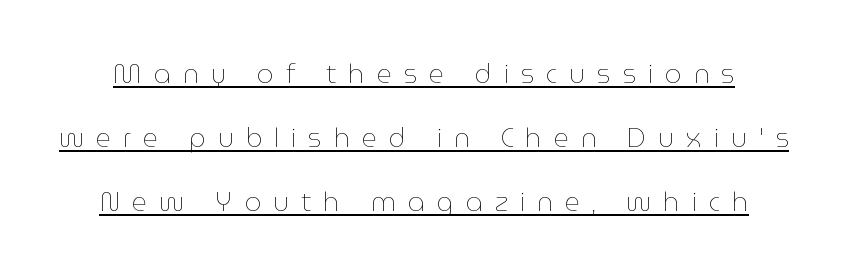
Q: Is the text bold? A: No.
Q: Is the text italic (slanted)? A: No, it is upright.
Q: Is the text underlined? A: Yes.
Q: Is the spacing between letters normal or unusually wide? A: Unusually wide.
Q: Is the spacing between lines tight, normal or loose? A: Loose.
